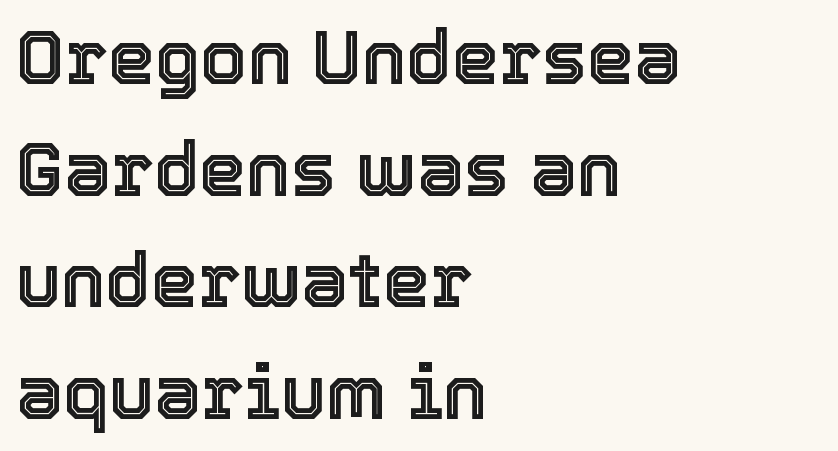
The lettering holds an erect, upright posture throughout. Here the designer chose a conventional face with non-uniform glyph widths. Vertically, the passage feels balanced, rows spaced as you'd expect. A classic flush-left, rag-right setting is used for this passage. The letters sit at their default tracking, neither squeezed nor spread.
